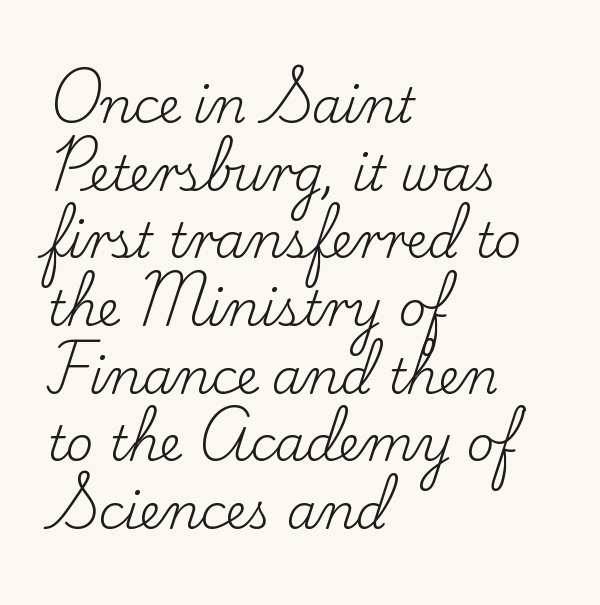
This is serif lettering, the kind often seen in printed books. The strokes are not fattened; the text isn't bold. The paragraph has a hard left edge and a soft right edge. Varying glyph widths throughout — classic text-font behaviour. The leading is moderate, giving the passage an even texture.
